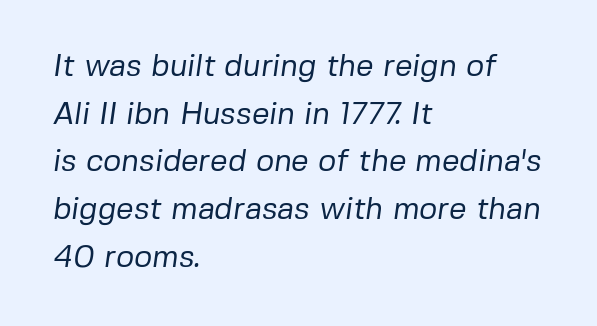
Weight class: somewhere from thin through regular. Each letter keeps its own natural width here, so spacing adapts to shape. The letters carry no serifs — their stems end cleanly without finishing strokes. Quick note: underline off. The passage is arranged the way most books set body copy — flush left.
